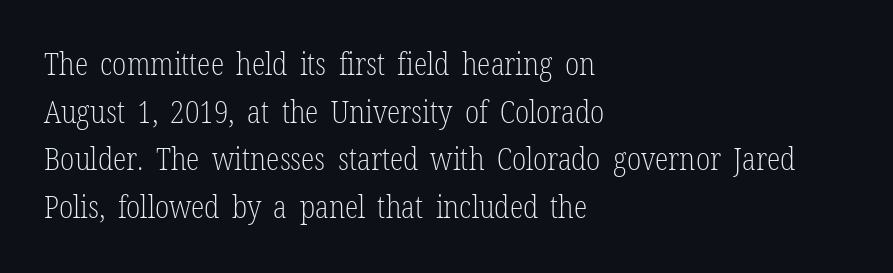
Q: Is the text bold? A: No.
Q: Is the text italic (slanted)? A: No, it is upright.
Q: Is the typeface a serif or a sans-serif typeface? A: Serif.
Q: Is the text underlined? A: No.
Q: How is the paragraph aligned? A: Left-aligned.
Q: Is the spacing between letters normal or unusually wide? A: Normal.
Q: Is the spacing between lines tight, normal or loose? A: Normal.
Q: Width (condensed, normal, or wide)? A: Condensed.
Q: Stroke contrast? A: Low.
Q: x-height? A: Medium.
Q: Monospaced? A: No.
